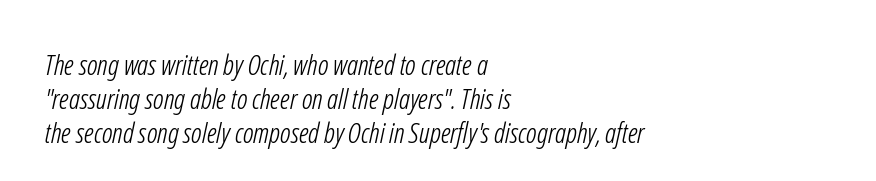
Q: Is the text bold? A: No.
Q: Is the typeface a serif or a sans-serif typeface? A: Sans-serif.
Q: Is the text underlined? A: No.
Q: How is the paragraph aligned? A: Left-aligned.
Q: Is the spacing between letters normal or unusually wide? A: Normal.
Q: Width (condensed, normal, or wide)? A: Condensed.
Q: Stroke contrast? A: Low.
Q: x-height? A: Medium.
Q: Monospaced? A: No.
